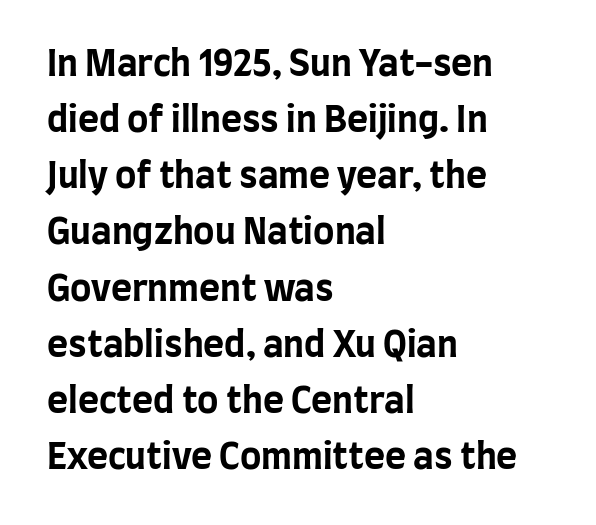
The image shows 36 px bold, condensed sans-serif type, upright; set left-aligned, normal line spacing (1.56x), normal letter spacing, not underlined; low stroke contrast and a large x-height.
